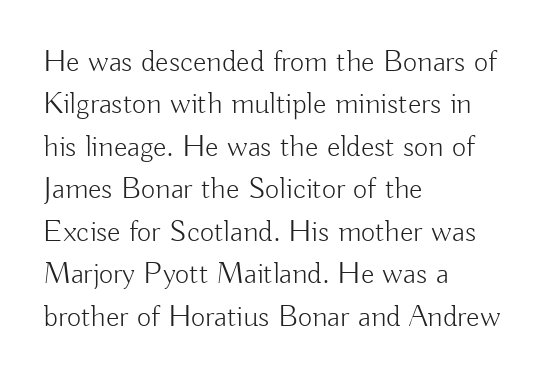
Spacing between characters is what you'd get straight out of the box. Heft: none added — not bold. The area under the type is left untouched. Serif or sans? Sans — the stroke terminals are bare.
